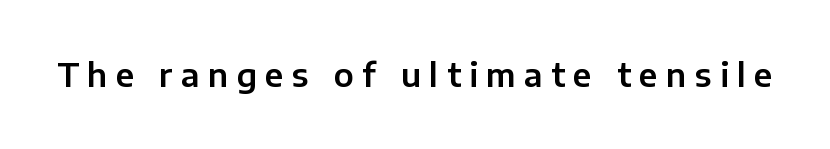
The image shows 32 px sans-serif type, upright; set unusually wide letter spacing (+0.26 em), not underlined; low stroke contrast and a medium x-height.
